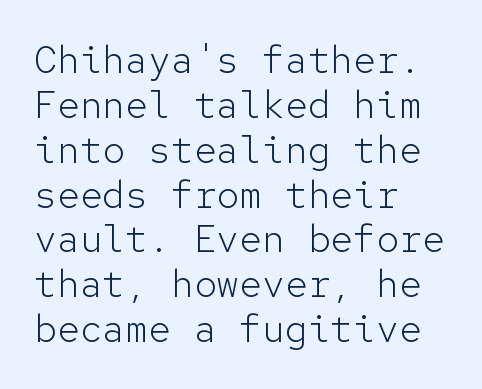
Q: Is the text bold? A: No.
Q: Is the text italic (slanted)? A: No, it is upright.
Q: Is the typeface a serif or a sans-serif typeface? A: Sans-serif.
Q: Is the text underlined? A: No.
Q: How is the paragraph aligned? A: Left-aligned.
Q: Is the spacing between letters normal or unusually wide? A: Normal.
Q: Width (condensed, normal, or wide)? A: Normal.
Q: Stroke contrast? A: Low.
Q: x-height? A: Medium.
Q: Monospaced? A: Yes.
